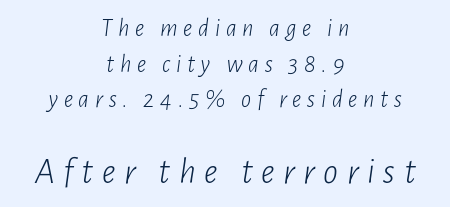
The image shows 37 px light, condensed type, italic (leaning right); set centered, normal line spacing (1.43x), unusually wide letter spacing (+0.23 em), not underlined; the second (bottom) block is 1.48x larger; low stroke contrast and a medium x-height.
